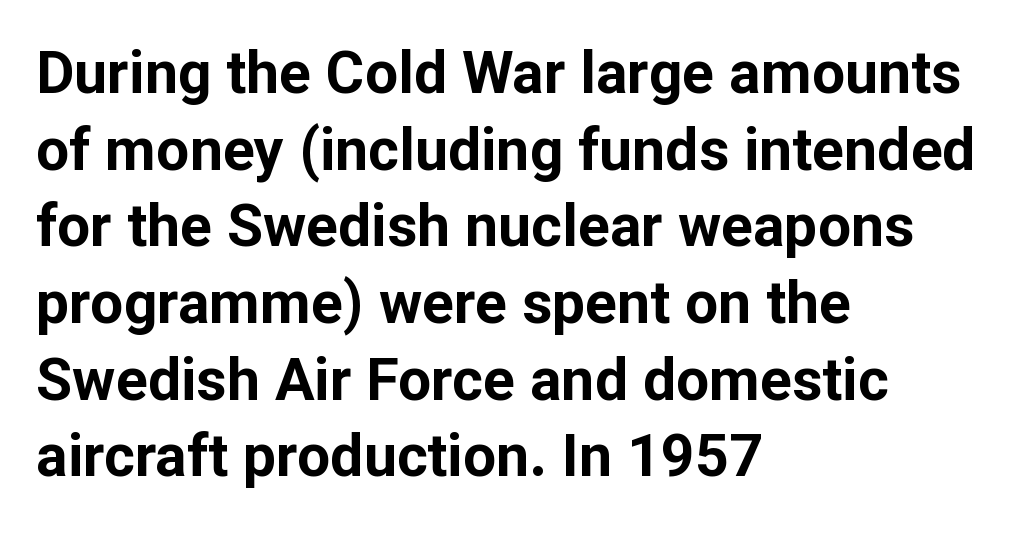
Q: Is the text bold? A: Yes.
Q: Is the text italic (slanted)? A: No, it is upright.
Q: Is the typeface a serif or a sans-serif typeface? A: Sans-serif.
Q: Is the text underlined? A: No.
Q: How is the paragraph aligned? A: Left-aligned.
Q: Is the spacing between letters normal or unusually wide? A: Normal.
Q: Is the spacing between lines tight, normal or loose? A: Normal.
Q: Width (condensed, normal, or wide)? A: Normal.
Q: Stroke contrast? A: Low.
Q: x-height? A: Medium.
Q: Monospaced? A: No.
